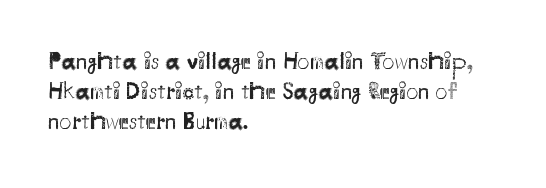
Q: Is the text bold? A: No.
Q: Is the text italic (slanted)? A: No, it is upright.
Q: Is the text underlined? A: No.
Q: How is the paragraph aligned? A: Left-aligned.
Q: Is the spacing between letters normal or unusually wide? A: Normal.
Q: Is the spacing between lines tight, normal or loose? A: Normal.
